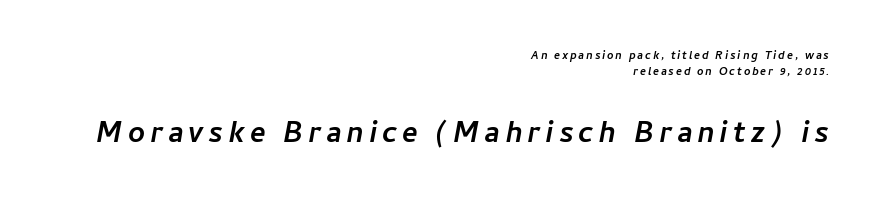
The image shows 37 px sans-serif type; set right-aligned, line spacing 1.16x, not underlined; the second (bottom) block is 2.64x larger; low stroke contrast and a medium x-height.
